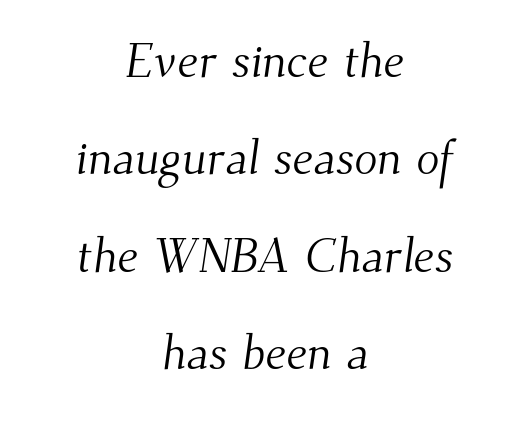
Compared with a typical body face, this is equally light or lighter still. Clear beneath every line of the passage. Serif or sans? Serif — the stroke terminals have little feet. This sample has the flowing, uneven cadence of proportional lettering.
